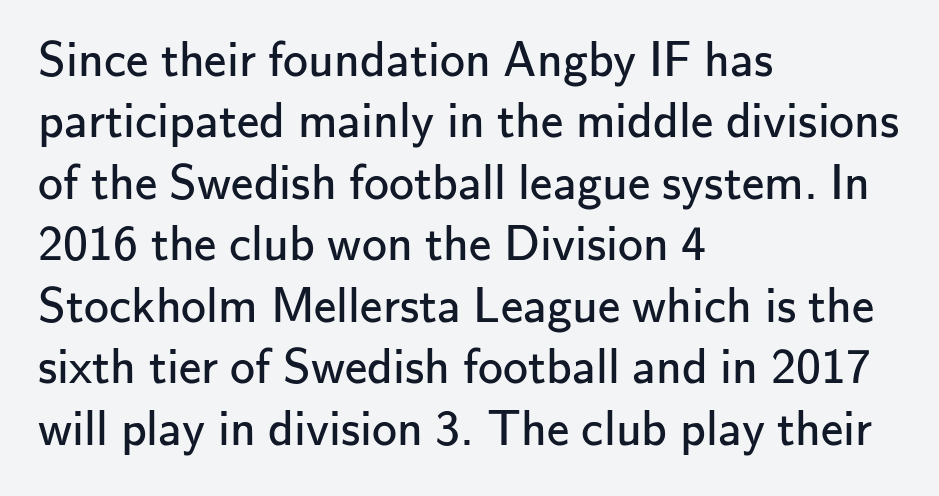
{"serif": "no", "italic": "no", "bold": "no", "weight": "regular", "width": "normal", "stroke_contrast": "low", "x_height": "small", "monospaced": "no", "underline": "no", "align": "left", "line_spacing_ratio": 1.23, "letter_spacing": "normal", "letter_spacing_em": 0.0, "glyph_px": 50}
